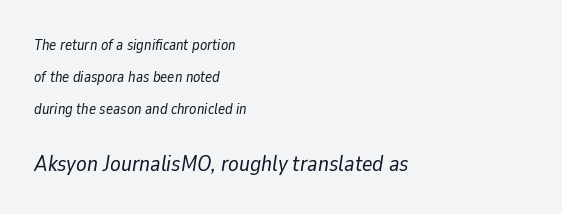
Honestly, there is no underline to notice here at all. This is oblique type, the kind used for emphasis or titles. Is the type heavy? It reads as light-to-regular instead. Compare the two chunks: the lower has the greater cap height. Line starts are locked; line ends wander.
